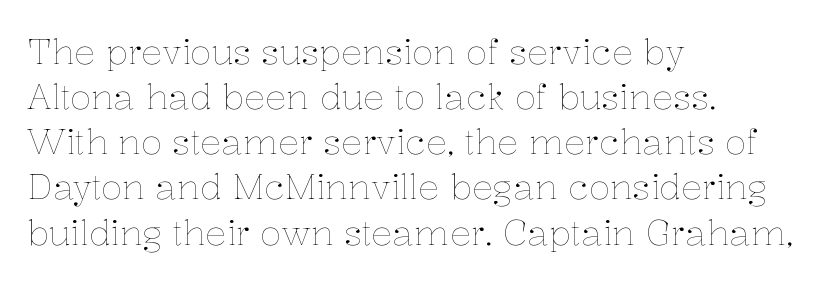
{"italic": "no", "bold": "no", "weight": "thin", "width": "normal", "stroke_contrast": "low", "x_height": "medium", "monospaced": "no", "underline": "no", "align": "left", "line_spacing": "normal", "line_spacing_ratio": 1.29, "letter_spacing": "normal", "letter_spacing_em": 0.0, "glyph_px": 35}
